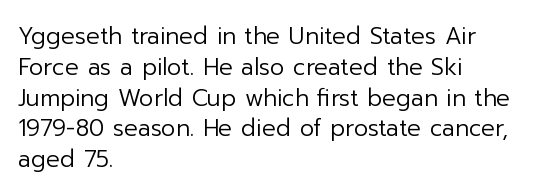
{"italic": "no", "bold": "no", "underline": "no", "align": "left", "line_spacing": "normal", "line_spacing_ratio": 1.34, "letter_spacing": "normal", "letter_spacing_em": 0.0, "glyph_px": 23}
